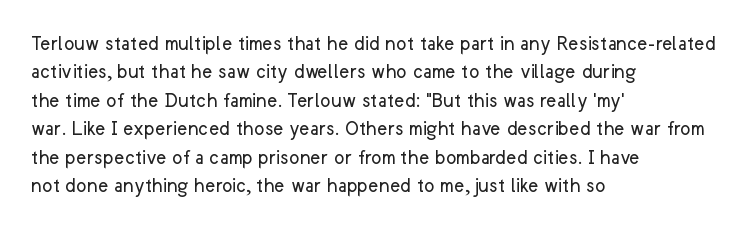
Rule under the text: the space is simply empty. Honestly, the letter spacing is just normal — you wouldn't notice it. The font's upright variant was chosen for this text. The strokes are not fattened; the text isn't bold. Layout note: lines flush left. The designer left line spacing at the default.
